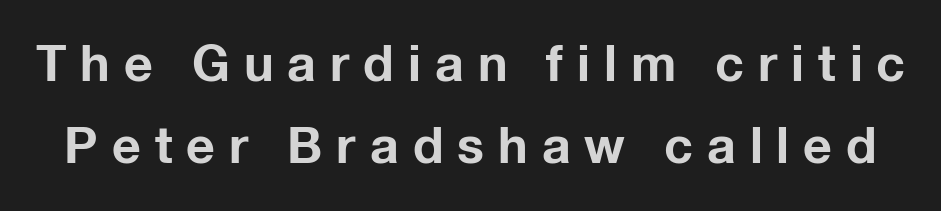
This is the regular roman posture of the typeface. Students, note that the glyphs here are deliberately spaced far apart. This sample uses a sans-serif face. Notice how descenders clear the ascenders below comfortably — that's standard leading.
